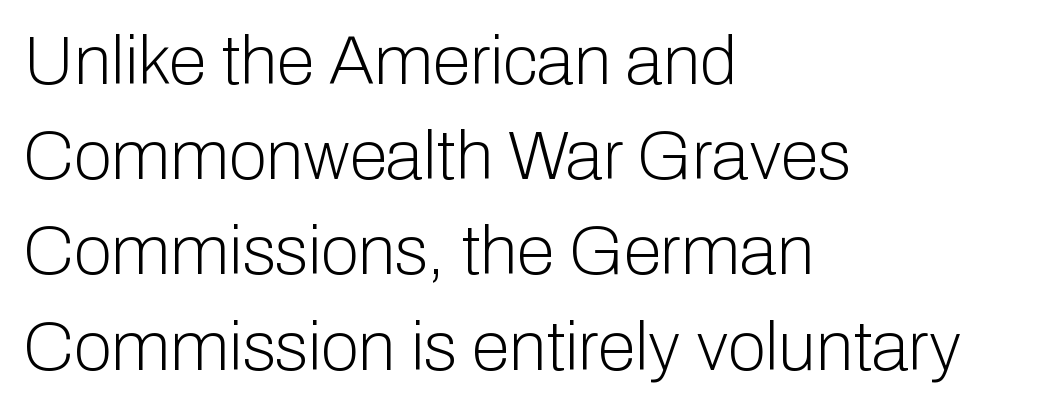
The image shows 69 px light sans-serif type, upright; set left-aligned, normal line spacing (1.38x), normal letter spacing, not underlined; low stroke contrast and a medium x-height.
